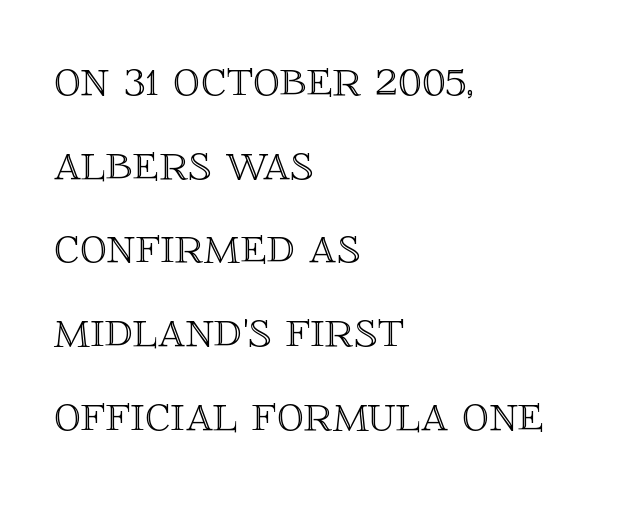
{"italic": "no", "width": "normal", "x_height": "large", "monospaced": "no", "underline": "no", "align": "left", "line_spacing": "normal", "line_spacing_ratio": 1.55, "letter_spacing": "normal", "letter_spacing_em": 0.0, "glyph_px": 54}
